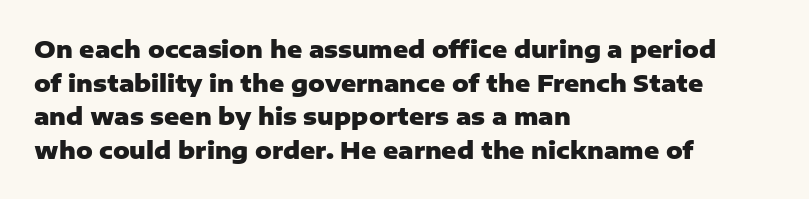
Q: Is the text bold? A: Yes.
Q: Is the text italic (slanted)? A: No, it is upright.
Q: Is the text underlined? A: No.
Q: How is the paragraph aligned? A: Left-aligned.
Q: Is the spacing between letters normal or unusually wide? A: Normal.
Q: Is the spacing between lines tight, normal or loose? A: Normal.
